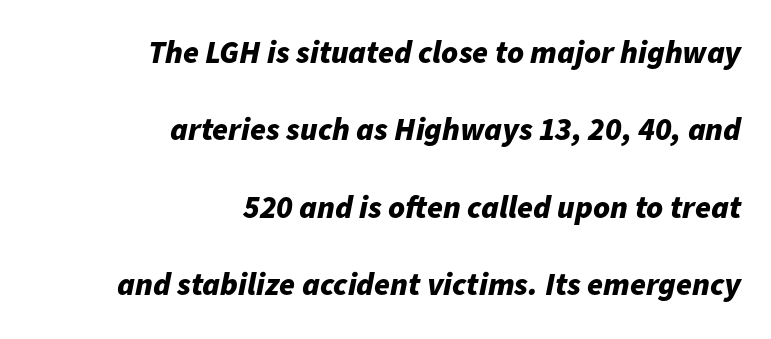
The vertical gap from one line to the next is large. Is the type slanted? Yes — the strokes lean at a clear angle. Just letters on the line, the space beneath them empty. Leftover space on each line is placed entirely before the opening word. The letterforms sit shoulder to shoulder at normal distance. Does the weight exceed regular? Yes, all the way to bold.
